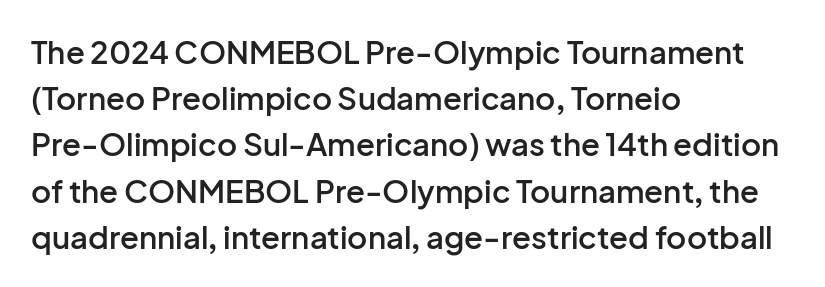
The image shows 31 px semibold sans-serif type, upright; set left-aligned, normal line spacing (1.49x), normal letter spacing, not underlined; low stroke contrast and a medium x-height.
